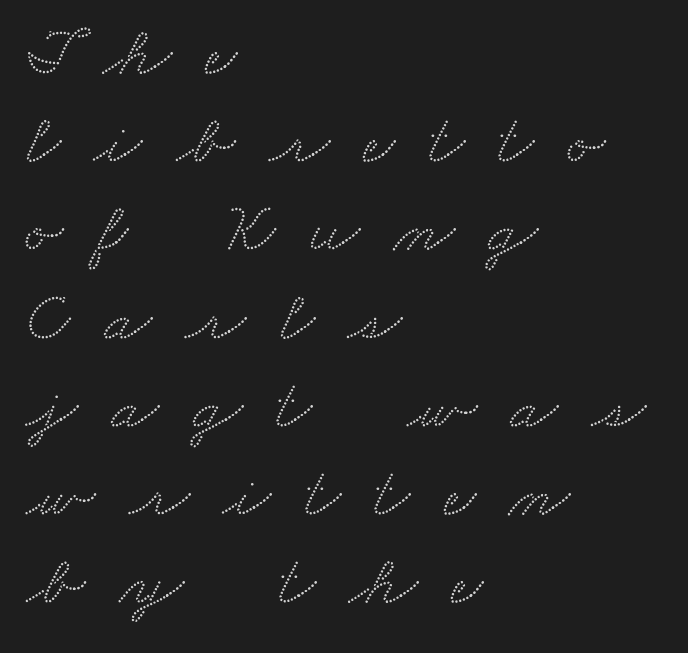
{"serif": "yes", "width": "wide", "stroke_contrast": "medium", "x_height": "small", "monospaced": "no", "underline": "no", "align": "left", "line_spacing": "normal", "line_spacing_ratio": 1.26, "letter_spacing": "wide", "letter_spacing_em": 0.48, "glyph_px": 70}
